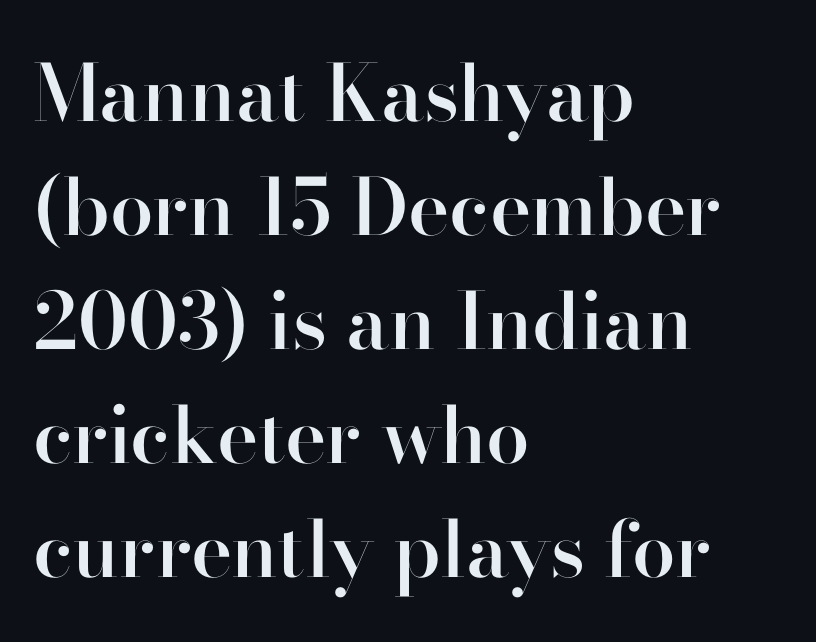
Inter-character spacing is left at the font's built-in metrics. The text was rendered using a seriffed face with decorative stroke endings. This sample has the flowing, uneven cadence of proportional lettering. It's the straight-up-and-down kind of type. The compositor pushed each line to the left boundary. Underline: absent.
